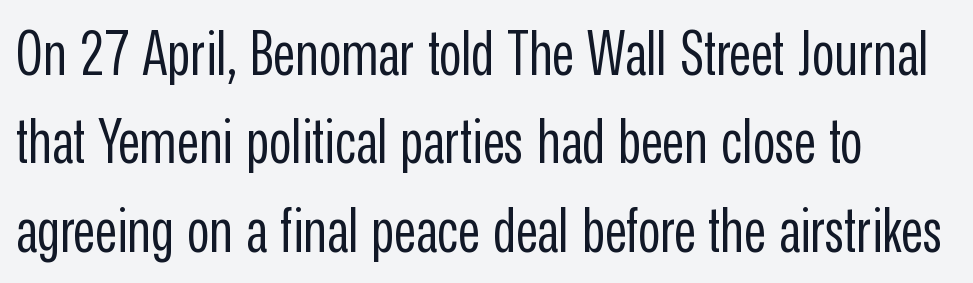
The image shows 61 px regular-weight, condensed sans-serif type, upright; set left-aligned, normal line spacing (1.45x), normal letter spacing, not underlined; low stroke contrast and a medium x-height.
